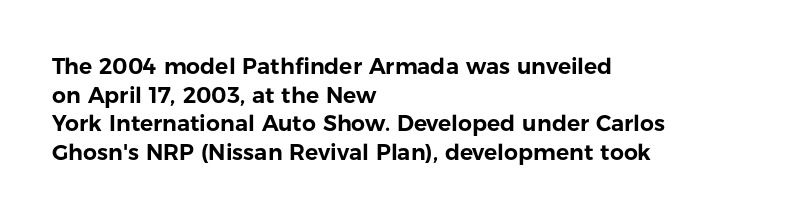
Q: Is the text italic (slanted)? A: No, it is upright.
Q: Is the text underlined? A: No.
Q: How is the paragraph aligned? A: Left-aligned.
Q: Is the spacing between letters normal or unusually wide? A: Normal.
Q: Is the spacing between lines tight, normal or loose? A: Normal.
